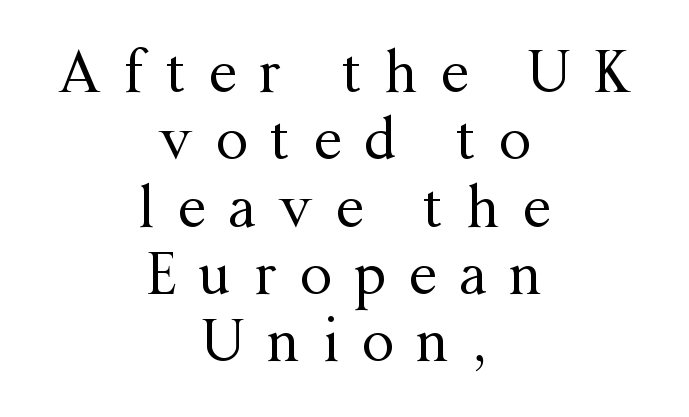
The image shows 57 px regular-weight serif type, upright; set centered, line spacing 1.18x, unusually wide letter spacing (+0.4 em), not underlined; medium stroke contrast and a medium x-height.
